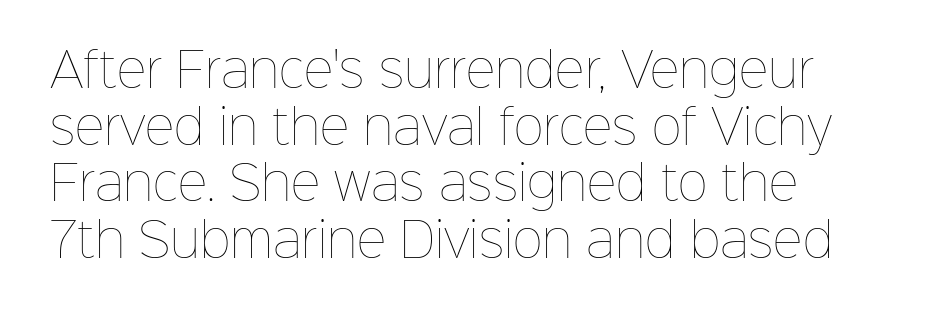
Characters follow at the spacing the type designer built in. You could not count columns in this text — the font is proportionally spaced. Glance below the letters and you will spot only blank space. This is not heavy type; no bold has been used. A typesetter would mark this as roman, not italic.
